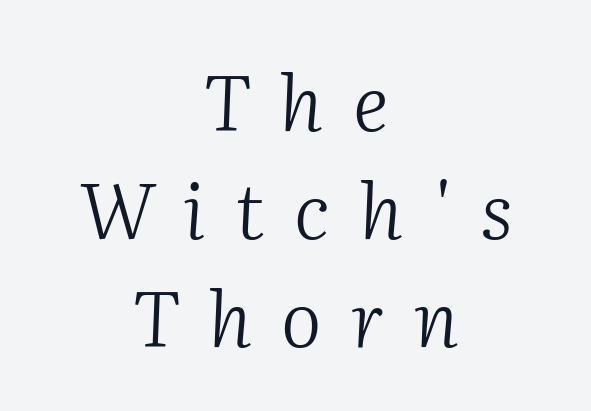
The typography opts for an oblique posture over an upright one. Note the varied advance widths — an 'i' is clearly narrower than an 'm'. The letters carry serifs — small finishing strokes at the ends of their stems. Does extra space separate the letters? Yes, quite a lot of it. Stroke thickness stays within the range of a standard reading face or lighter. Bare-footed words on every line.
